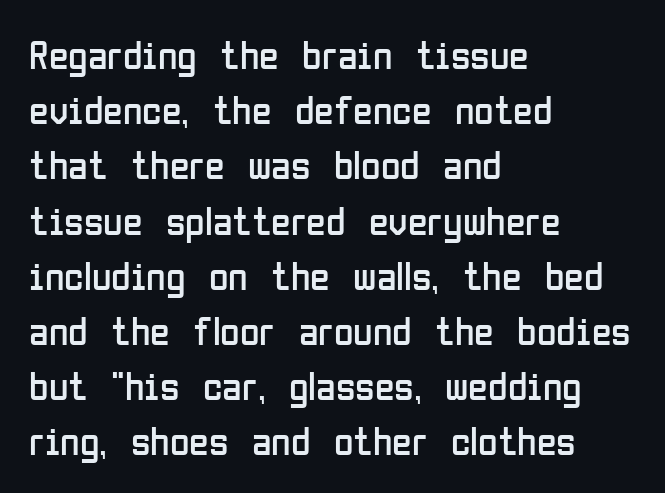
The image shows 40 px regular-weight, condensed sans-serif type, upright; set left-aligned, normal line spacing (1.38x), normal letter spacing, not underlined; low stroke contrast and a medium x-height.
